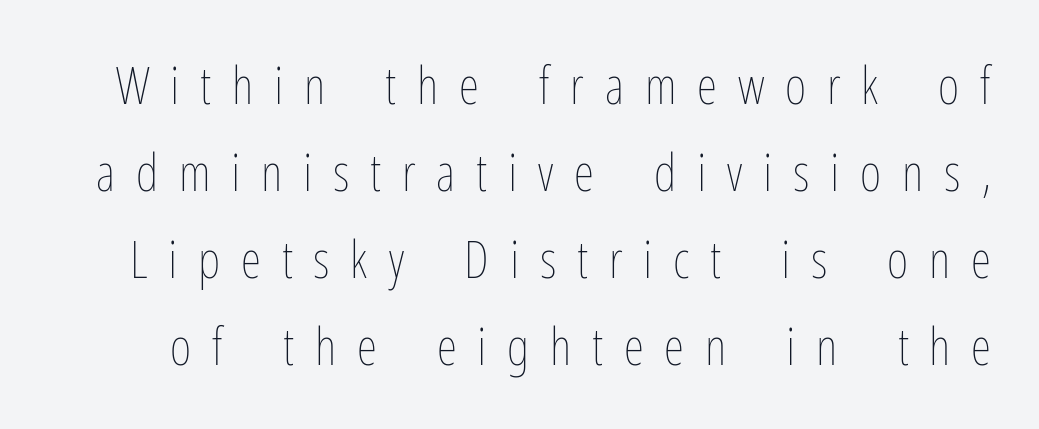
The image shows 52 px thin, condensed type, upright; set normal line spacing (1.67x), unusually wide letter spacing (+0.4 em), not underlined; low stroke contrast and a medium x-height.
